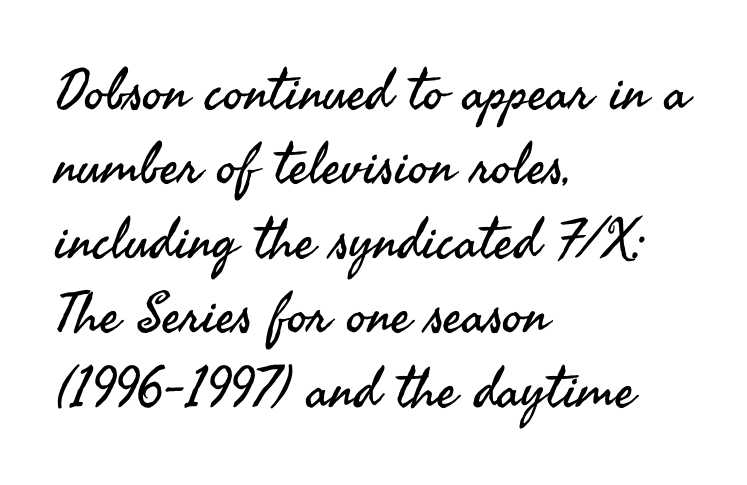
{"serif": "no", "bold": "no", "weight": "regular", "width": "normal", "stroke_contrast": "medium", "x_height": "small", "monospaced": "no", "underline": "no", "align": "left", "line_spacing": "normal", "line_spacing_ratio": 1.33, "letter_spacing": "normal", "letter_spacing_em": 0.0, "glyph_px": 56}
